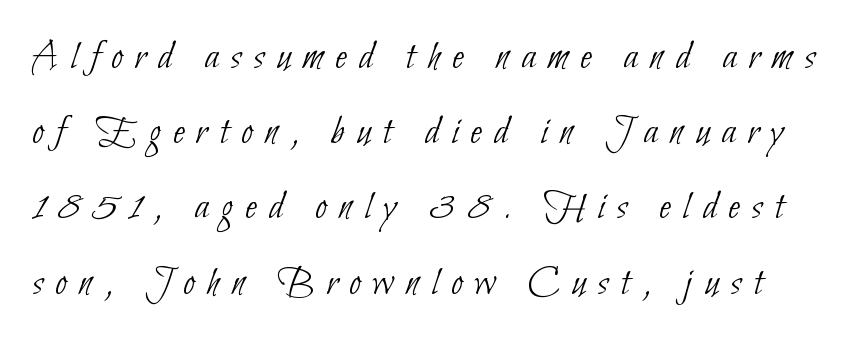
{"serif": "no", "bold": "no", "weight": "thin", "width": "condensed", "stroke_contrast": "low", "x_height": "small", "monospaced": "no", "underline": "no", "line_spacing_ratio": 1.79, "letter_spacing": "wide", "letter_spacing_em": 0.29, "glyph_px": 42}
